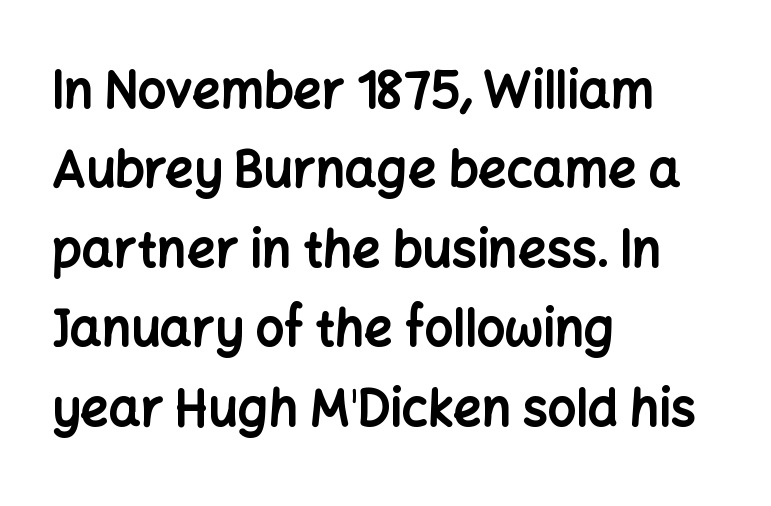
Q: Is the text bold? A: Yes.
Q: Is the text italic (slanted)? A: No, it is upright.
Q: Is the typeface a serif or a sans-serif typeface? A: Sans-serif.
Q: Is the text underlined? A: No.
Q: How is the paragraph aligned? A: Left-aligned.
Q: Is the spacing between letters normal or unusually wide? A: Normal.
Q: Is the spacing between lines tight, normal or loose? A: Normal.
Q: Width (condensed, normal, or wide)? A: Normal.
Q: Stroke contrast? A: Low.
Q: x-height? A: Medium.
Q: Monospaced? A: No.
